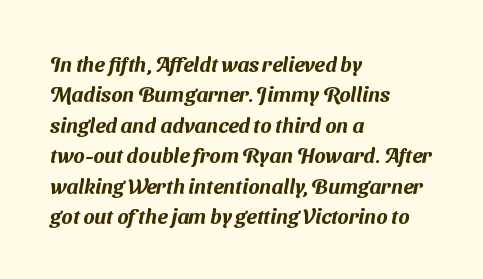
The image shows 21 px text type; set left-aligned, normal line spacing (1.45x), normal letter spacing, not underlined.
